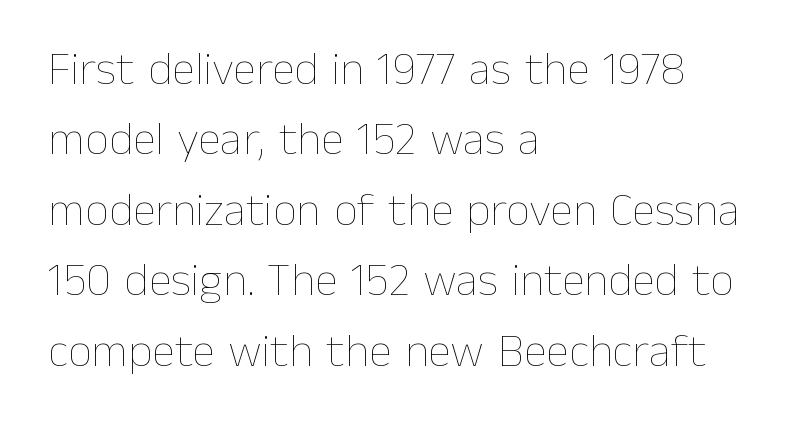
The rendering keeps characters at their native spacing. The leading is moderate, giving the passage an even texture. These lines were composed using upright roman letters. Here the designer chose a conventional face with non-uniform glyph widths. Has an underline been added? It has not.
